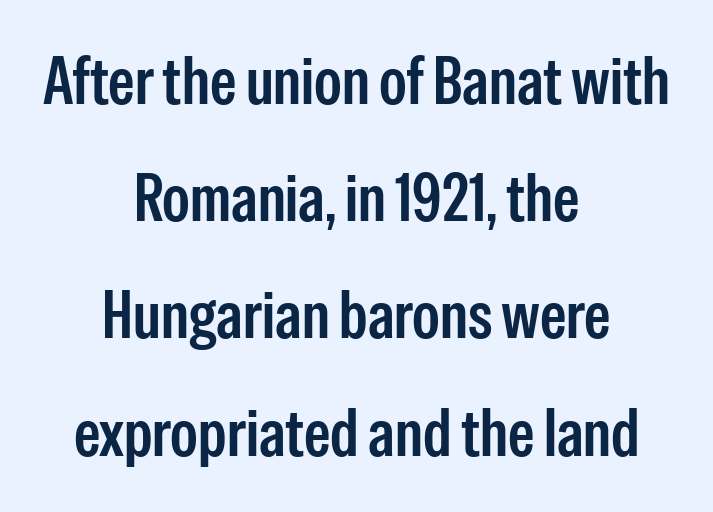
{"serif": "no", "italic": "no", "width": "condensed", "stroke_contrast": "low", "x_height": "medium", "monospaced": "no", "underline": "no", "align": "center", "line_spacing_ratio": 1.75, "letter_spacing": "normal", "letter_spacing_em": 0.0, "glyph_px": 67}
